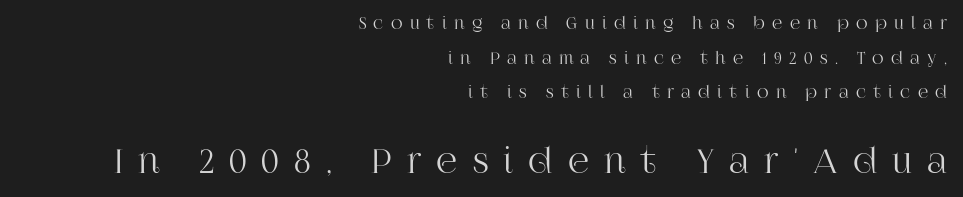
{"serif": "yes", "italic": "no", "width": "normal", "stroke_contrast": "high", "x_height": "large", "monospaced": "no", "underline": "no", "align": "right", "line_spacing": "loose", "line_spacing_ratio": 2.17, "letter_spacing": "wide", "letter_spacing_em": 0.46, "larger_block": "second", "size_ratio": 2.06, "glyph_px": 33}
